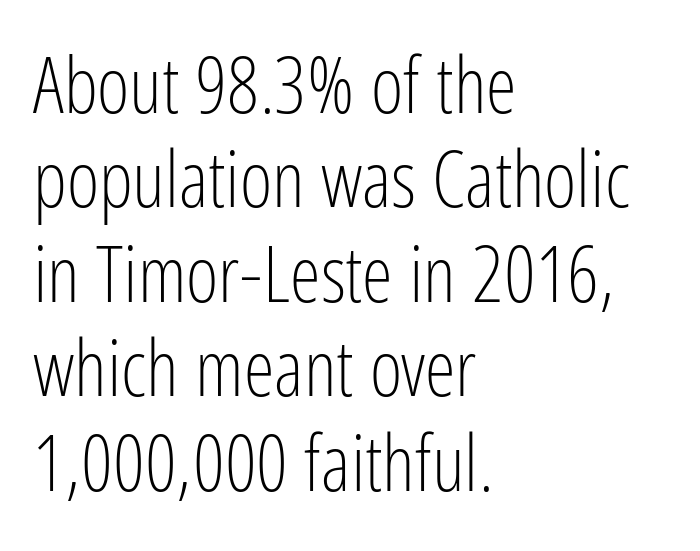
The image shows 78 px light, condensed sans-serif type, upright; set left-aligned, line spacing 1.21x, normal letter spacing, not underlined; low stroke contrast and a medium x-height.
